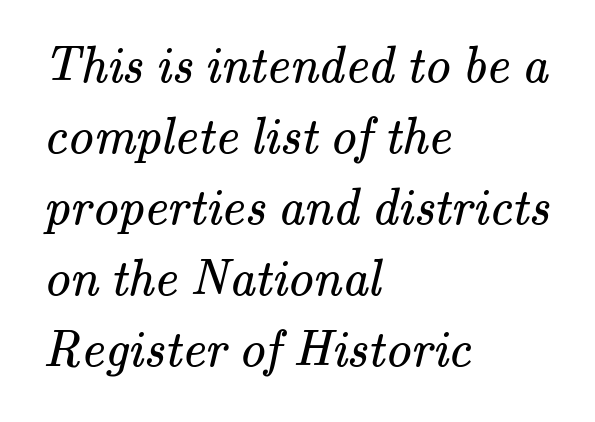
{"serif": "yes", "bold": "no", "weight": "regular", "width": "normal", "stroke_contrast": "medium", "x_height": "small", "monospaced": "no", "underline": "no", "align": "left", "line_spacing": "normal", "line_spacing_ratio": 1.39, "letter_spacing": "normal", "letter_spacing_em": 0.0, "glyph_px": 51}
